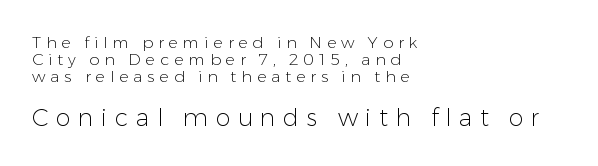
The specimen omits any rule beneath the text block's lines. It's the straight-up-and-down kind of type. Note: smaller setting up top, larger setting below. The vertical gap from one line to the next is small. The ragged edge is on the right, which tells us the setting is flush left. Between one letter and the next there's a generous, obvious gap.
